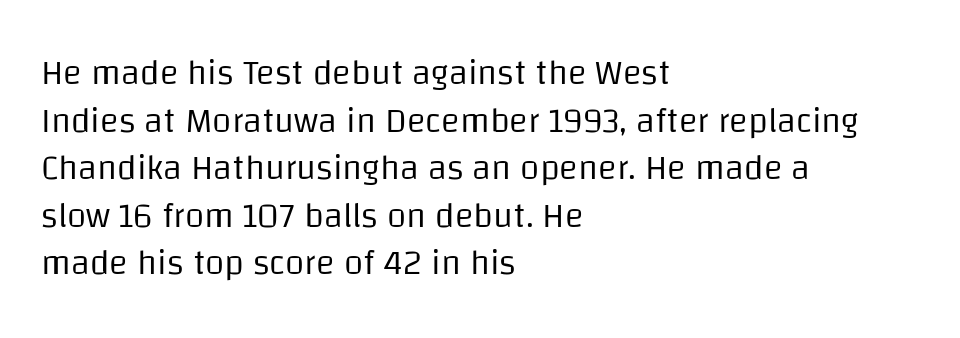
{"serif": "no", "italic": "no", "bold": "no", "weight": "regular", "width": "normal", "stroke_contrast": "low", "x_height": "large", "monospaced": "no", "underline": "no", "align": "left", "line_spacing": "normal", "line_spacing_ratio": 1.36, "letter_spacing": "normal", "letter_spacing_em": 0.0, "glyph_px": 35}
